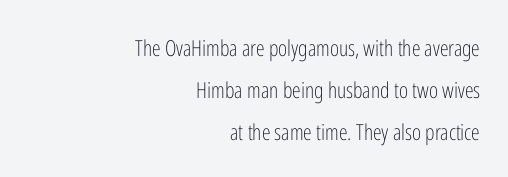
{"italic": "no", "bold": "no", "underline": "no", "align": "right", "line_spacing": "loose", "line_spacing_ratio": 1.91, "letter_spacing": "normal", "letter_spacing_em": 0.0, "glyph_px": 22}
